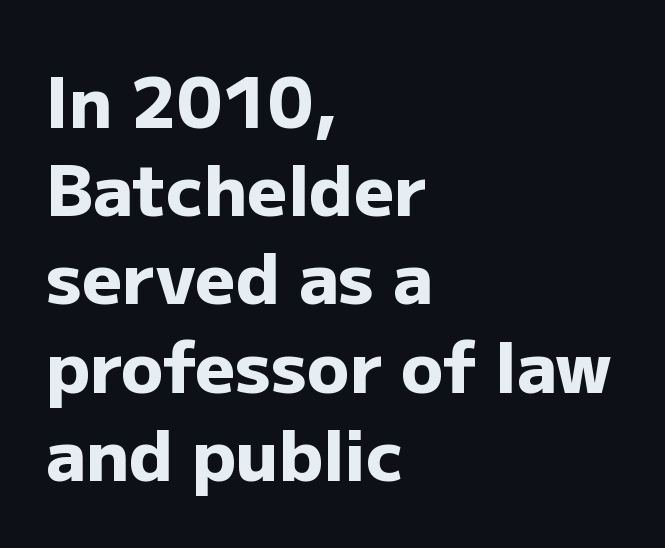
There is no visible air inserted between adjacent glyphs. The glyphs are unaccompanied by any horizontal stroke below them. The specimen reads as upright at a glance. Does the leading feel generous? No, just average. A typesetter would call this proportional, since set widths differ per character.
